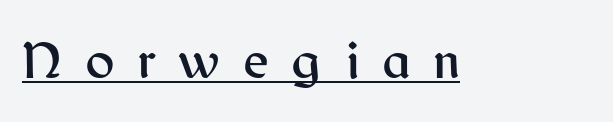
Q: Is the text italic (slanted)? A: No, it is upright.
Q: Is the typeface a serif or a sans-serif typeface? A: Sans-serif.
Q: Is the text underlined? A: Yes.
Q: Is the spacing between letters normal or unusually wide? A: Unusually wide.
Q: Width (condensed, normal, or wide)? A: Normal.
Q: Stroke contrast? A: Medium.
Q: x-height? A: Medium.
Q: Monospaced? A: No.
